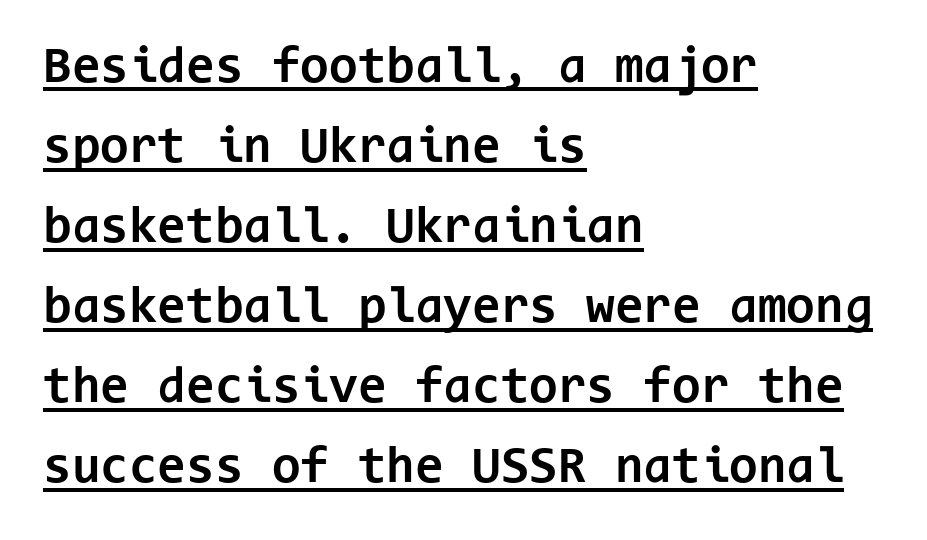
The image shows 52 px bold sans-serif type, upright, monospaced; set left-aligned, normal line spacing (1.54x), normal letter spacing, underlined; low stroke contrast and a medium x-height.
